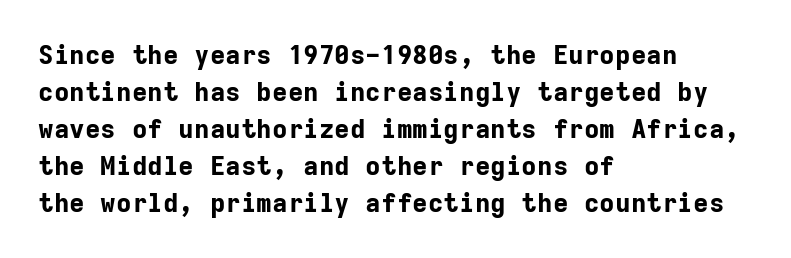
These words are printed bold, with thick strokes throughout. Between one letter and the next there's only the usual sliver of space. The letters stand straight up with perfectly vertical stems. The rendering anchors every line to the left-hand side. The leading is moderate, giving the passage an even texture.
